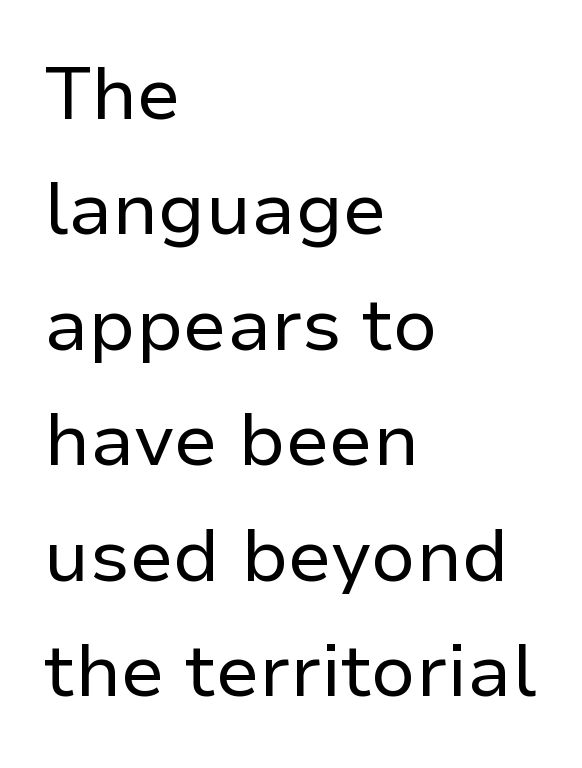
Q: Is the text bold? A: No.
Q: Is the text italic (slanted)? A: No, it is upright.
Q: Is the typeface a serif or a sans-serif typeface? A: Sans-serif.
Q: Is the text underlined? A: No.
Q: How is the paragraph aligned? A: Left-aligned.
Q: Is the spacing between letters normal or unusually wide? A: Normal.
Q: Is the spacing between lines tight, normal or loose? A: Normal.
Q: Width (condensed, normal, or wide)? A: Normal.
Q: Stroke contrast? A: Low.
Q: x-height? A: Medium.
Q: Monospaced? A: No.
